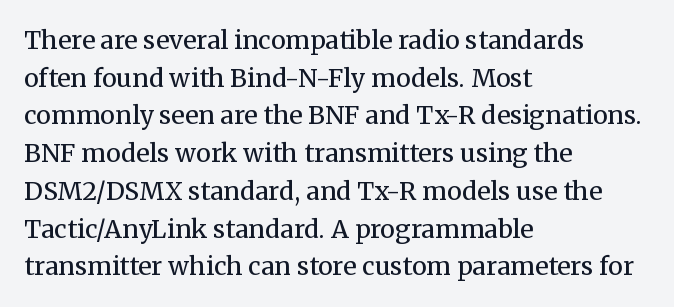
The image shows 25 px text type, upright; set left-aligned, normal line spacing (1.51x), normal letter spacing, not underlined.
